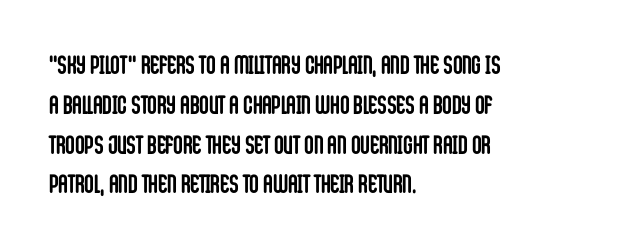
The image shows 26 px bold type, upright; set left-aligned, normal line spacing (1.53x), normal letter spacing, not underlined.
